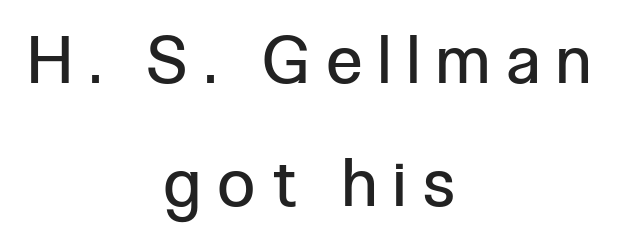
Q: Is the text bold? A: No.
Q: Is the text italic (slanted)? A: No, it is upright.
Q: Is the typeface a serif or a sans-serif typeface? A: Sans-serif.
Q: Is the text underlined? A: No.
Q: How is the paragraph aligned? A: Centered.
Q: Is the spacing between letters normal or unusually wide? A: Unusually wide.
Q: Width (condensed, normal, or wide)? A: Condensed.
Q: Stroke contrast? A: Low.
Q: x-height? A: Medium.
Q: Monospaced? A: No.
